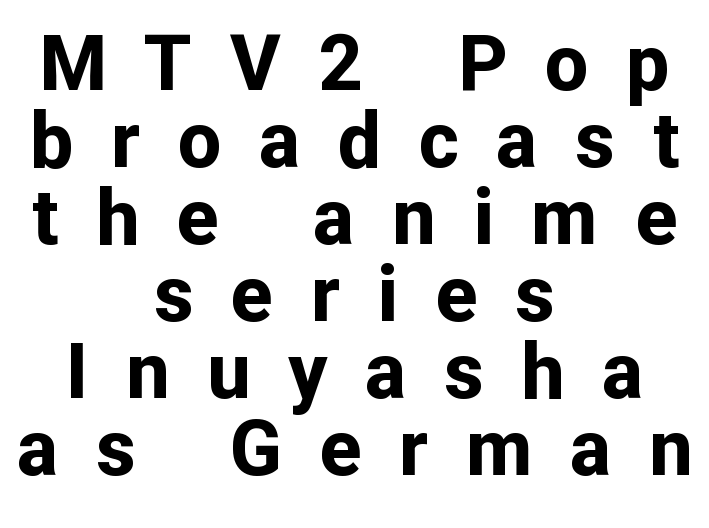
The image shows 77 px bold sans-serif type, upright; set centered, tight line spacing (1.0x), unusually wide letter spacing (+0.49 em), not underlined; low stroke contrast and a medium x-height.
